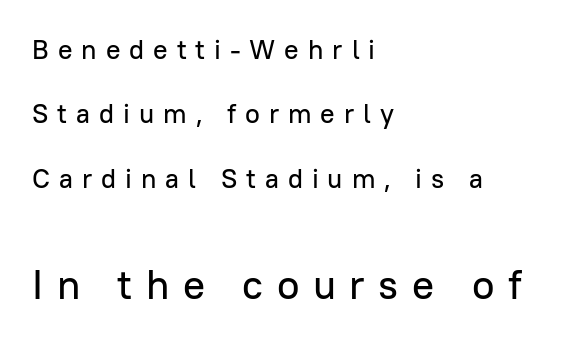
The image shows 41 px sans-serif type, upright; set left-aligned, loose line spacing (2.38x), unusually wide letter spacing (+0.33 em), not underlined; the second (bottom) block is 1.52x larger; low stroke contrast and a medium x-height.
